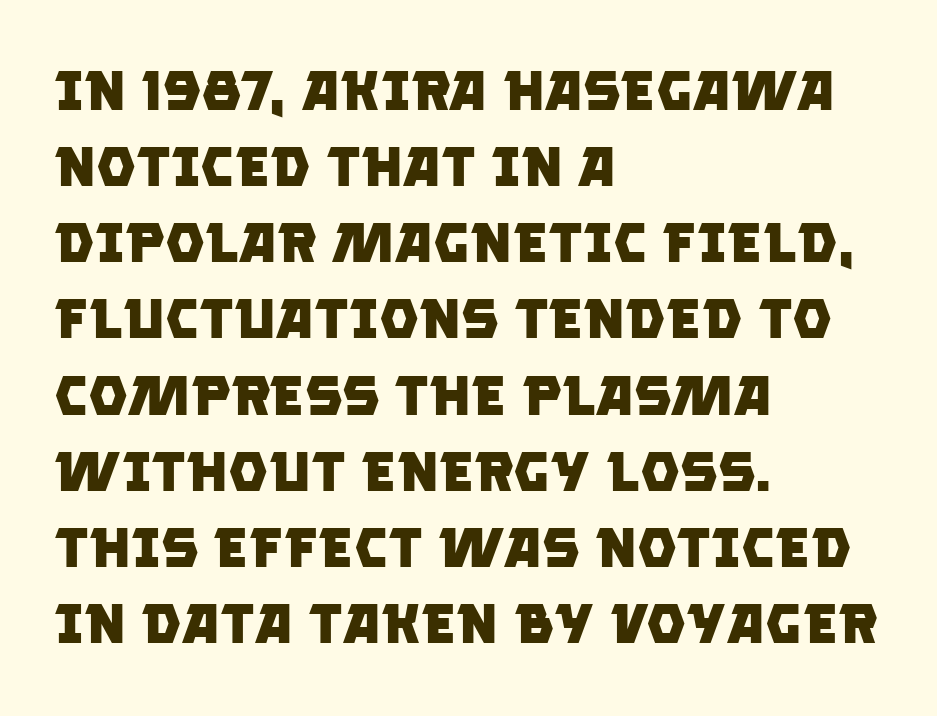
The image shows 56 px heavy sans-serif type; set left-aligned, normal line spacing (1.36x), normal letter spacing, not underlined; low stroke contrast and a large x-height.
